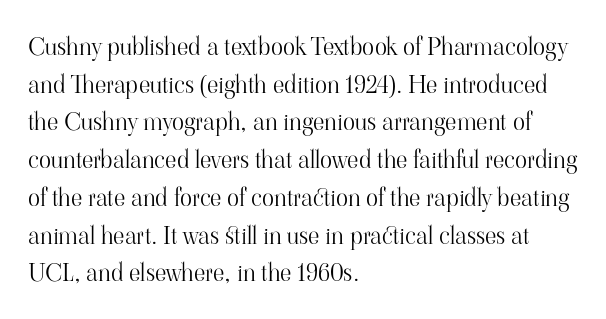
The face used here is rendered with its standard letterfit. Just letters on the line, the space beneath them empty. Caption: face not bold, strokes unweighted. Line spacing here is normal.
